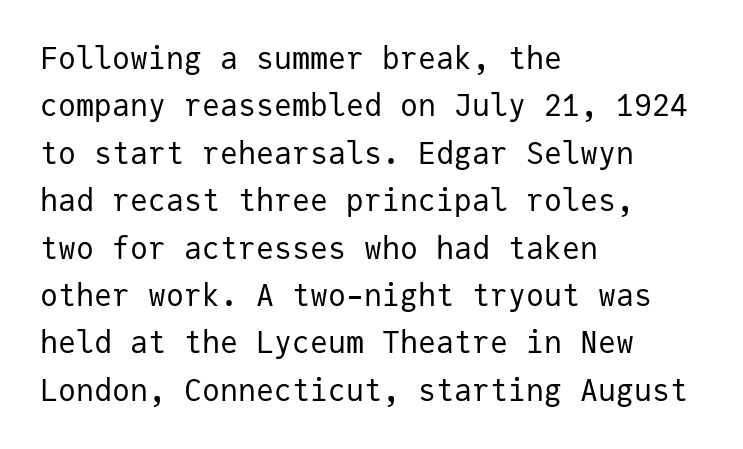
The image shows 30 px regular-weight sans-serif type, upright, monospaced; set left-aligned, normal line spacing (1.58x), normal letter spacing, not underlined; low stroke contrast and a medium x-height.
